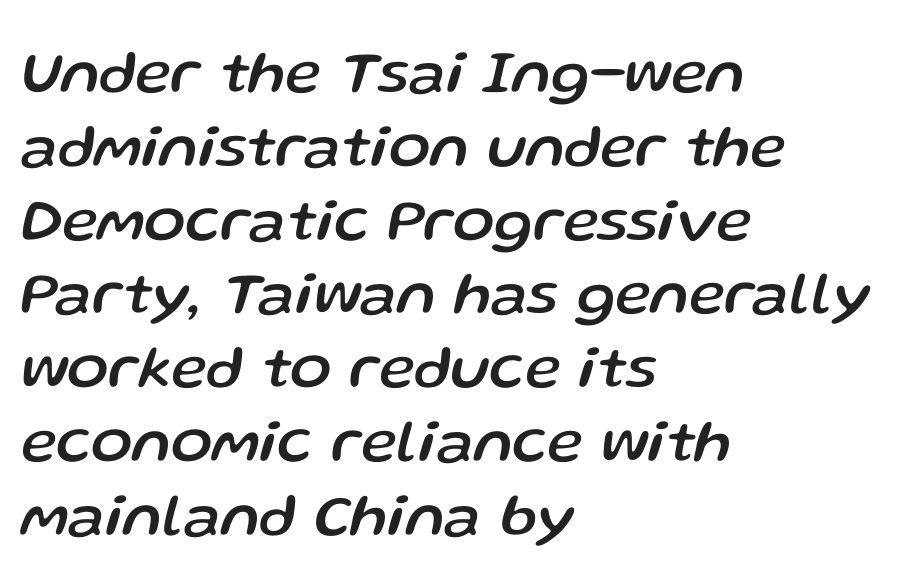
The image shows 61 px text type, italic (leaning right); set left-aligned, line spacing 1.21x, normal letter spacing, not underlined; low stroke contrast and a medium x-height.
